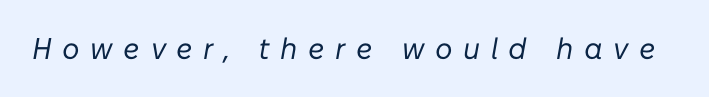
Q: Is the text bold? A: No.
Q: Is the text italic (slanted)? A: Yes, it leans right by about 10 degrees.
Q: Is the text underlined? A: No.
Q: Is the spacing between letters normal or unusually wide? A: Unusually wide.
Q: Width (condensed, normal, or wide)? A: Normal.
Q: Stroke contrast? A: Low.
Q: x-height? A: Medium.
Q: Monospaced? A: No.
